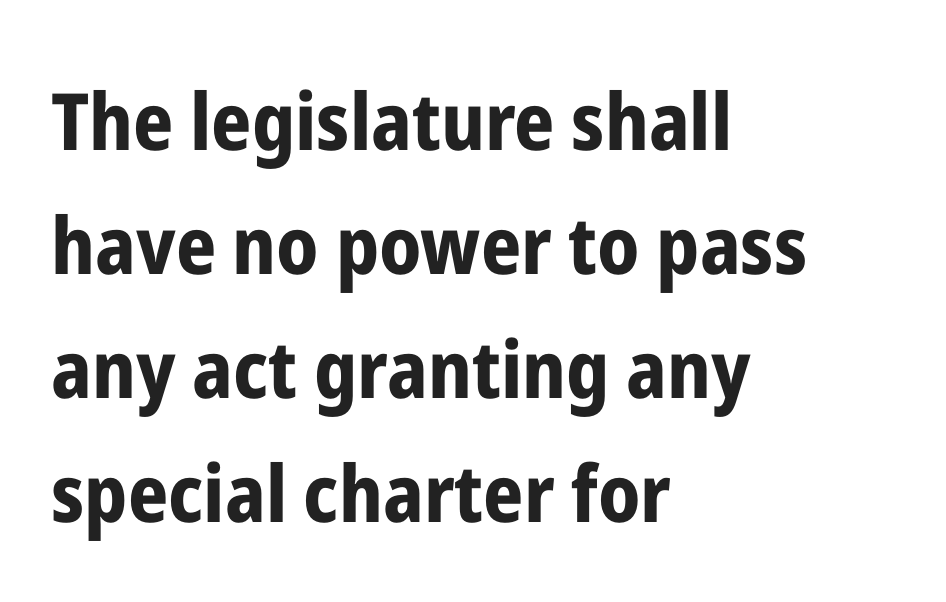
Is the letter spacing exaggerated? No — it looks like the ordinary default. Is this a sans? Yes — the strokes have no serifs. Horizontal alignment here is leftward, the default for most running prose. Posture: straight, roman, zero tilt. Nobody drew a line under any word here.
